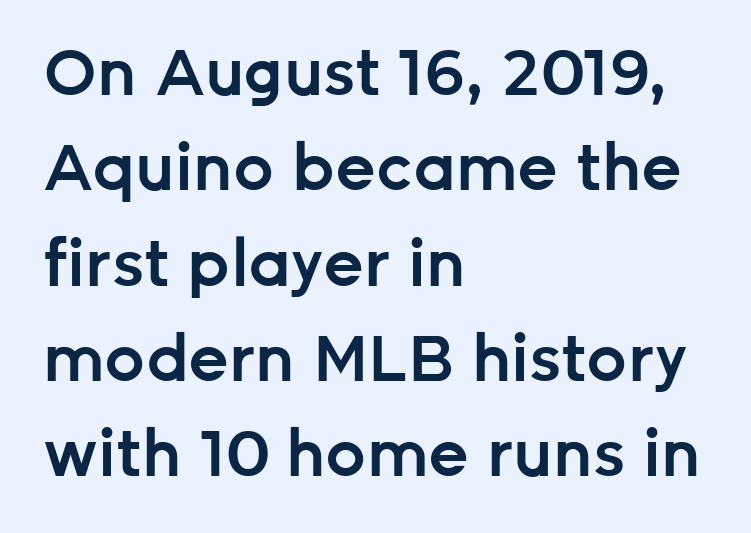
The image shows 64 px semibold sans-serif type, upright; set left-aligned, normal line spacing (1.49x), normal letter spacing, not underlined; low stroke contrast and a medium x-height.
